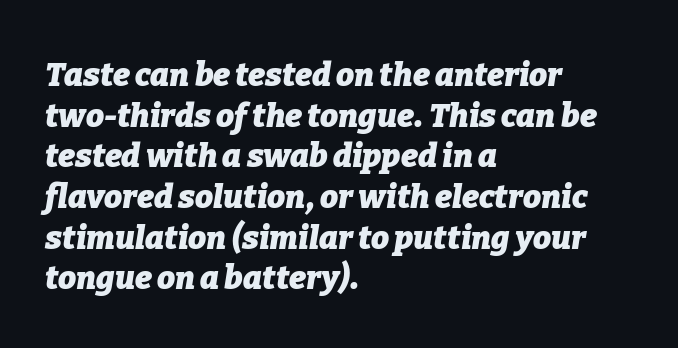
{"italic": "yes", "lean": "right", "slant_degrees": 9, "bold": "yes", "weight": "heavy", "width": "normal", "stroke_contrast": "low", "x_height": "medium", "monospaced": "no", "underline": "no", "align": "left", "line_spacing": "normal", "line_spacing_ratio": 1.27, "letter_spacing": "normal", "letter_spacing_em": 0.0, "glyph_px": 32}
